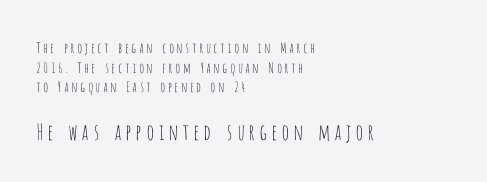
{"italic": "no", "bold": "no", "underline": "no", "align": "left", "line_spacing": "normal", "line_spacing_ratio": 1.41, "larger_block": "second", "size_ratio": 1.57, "glyph_px": 22}
